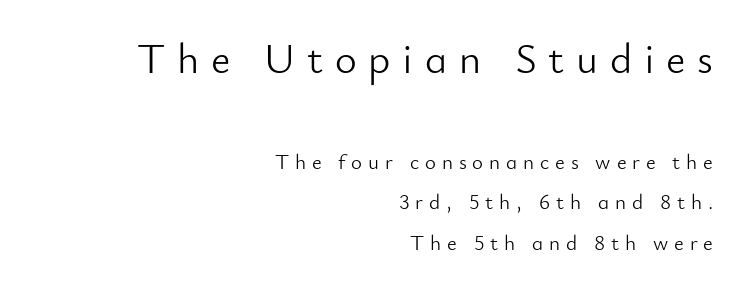
Looks like regular typesetting: each glyph gets only the width it needs. Larger block? The one above; the one below is distinctly smaller. The lines are spread far apart with generous leading. Caption: face not bold, strokes unweighted.
